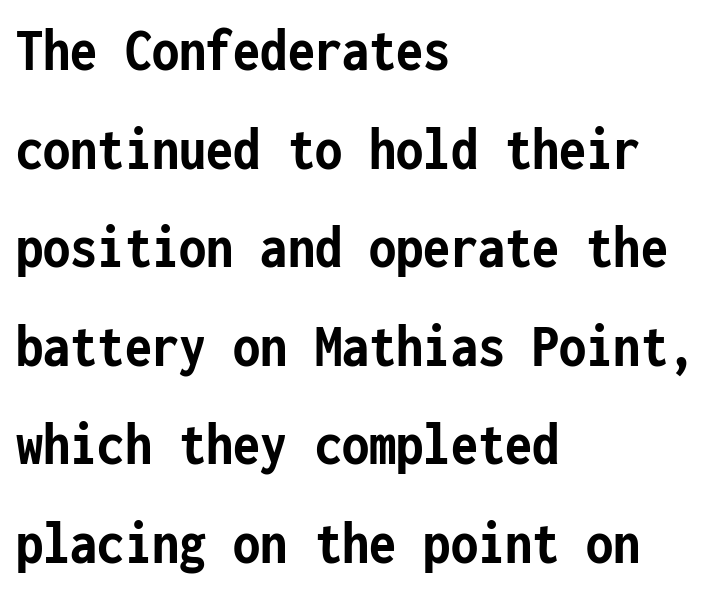
Q: Is the text bold? A: Yes.
Q: Is the text italic (slanted)? A: No, it is upright.
Q: Is the typeface a serif or a sans-serif typeface? A: Sans-serif.
Q: Is the text underlined? A: No.
Q: How is the paragraph aligned? A: Left-aligned.
Q: Is the spacing between letters normal or unusually wide? A: Normal.
Q: Is the spacing between lines tight, normal or loose? A: Normal.
Q: Width (condensed, normal, or wide)? A: Condensed.
Q: Stroke contrast? A: Low.
Q: x-height? A: Medium.
Q: Monospaced? A: Yes.
